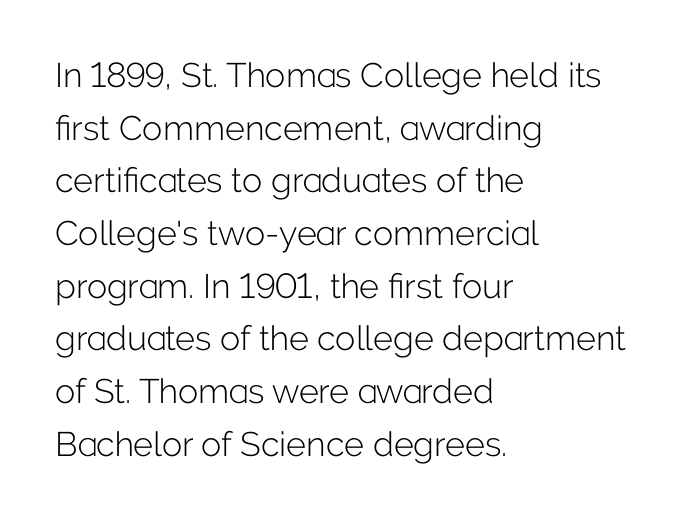
Posture: vertical. Vertical spacing — default. Unbolded letterforms with no extra heft. The paragraph has a hard left edge and a soft right edge. Is this a sans? Yes — the strokes have no serifs. Descenders are the only things crossing below the line.
